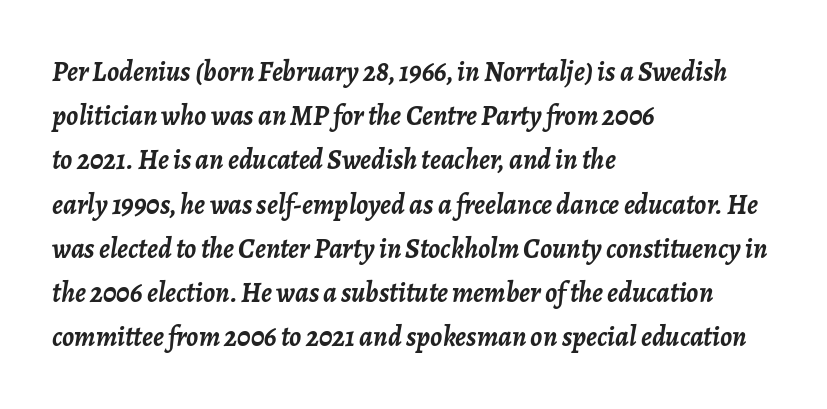
{"italic": "yes", "lean": "right", "slant_degrees": 7, "bold": "yes", "weight": "semibold", "width": "normal", "stroke_contrast": "low", "x_height": "medium", "monospaced": "no", "underline": "no", "align": "left", "line_spacing": "normal", "line_spacing_ratio": 1.58, "letter_spacing": "normal", "letter_spacing_em": 0.0, "glyph_px": 28}
